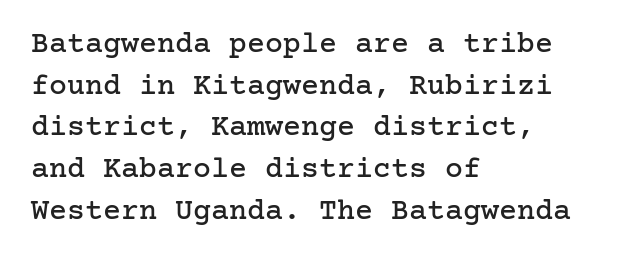
{"serif": "yes", "italic": "no", "width": "normal", "stroke_contrast": "low", "x_height": "medium", "underline": "no", "align": "left", "line_spacing": "normal", "line_spacing_ratio": 1.39, "letter_spacing": "normal", "letter_spacing_em": 0.0, "glyph_px": 30}
